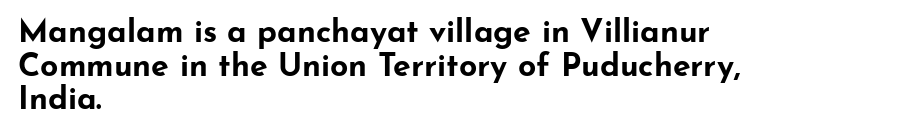
{"serif": "no", "italic": "no", "bold": "yes", "weight": "bold", "width": "wide", "stroke_contrast": "low", "x_height": "small", "monospaced": "no", "underline": "no", "align": "left", "line_spacing": "tight", "line_spacing_ratio": 1.05, "letter_spacing": "normal", "letter_spacing_em": 0.0, "glyph_px": 32}
